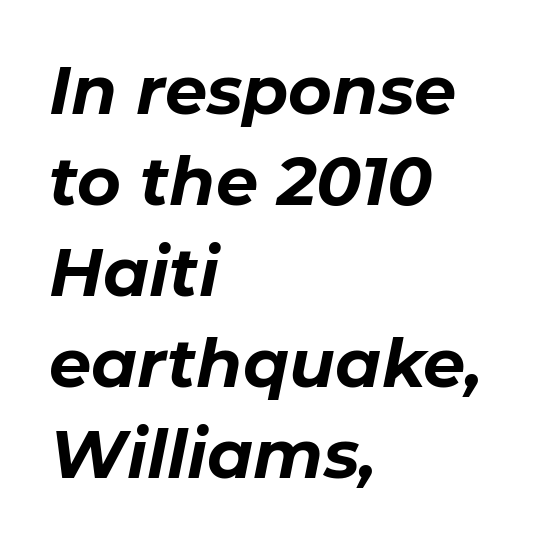
The image shows 67 px bold type, italic (leaning right); set left-aligned, normal line spacing (1.36x), normal letter spacing, not underlined; low stroke contrast and a medium x-height.
